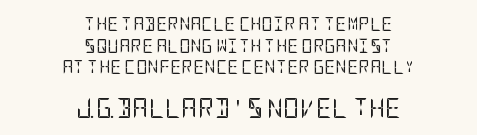
{"italic": "no", "bold": "no", "underline": "no", "align": "center", "line_spacing": "normal", "line_spacing_ratio": 1.54, "letter_spacing": "normal", "letter_spacing_em": 0.0, "larger_block": "second", "size_ratio": 1.43, "glyph_px": 20}
